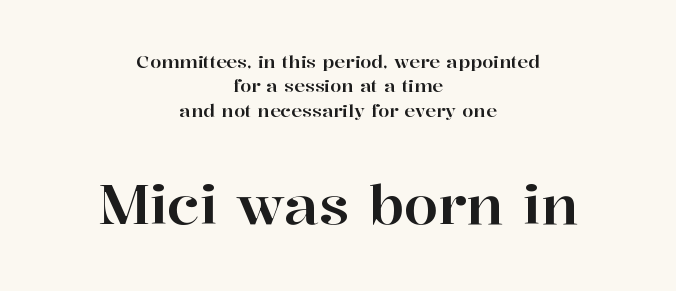
The image shows 55 px serif type, upright; set centered, normal line spacing (1.36x), normal letter spacing, not underlined; the second (bottom) block is 3.06x larger; high stroke contrast and a medium x-height.
